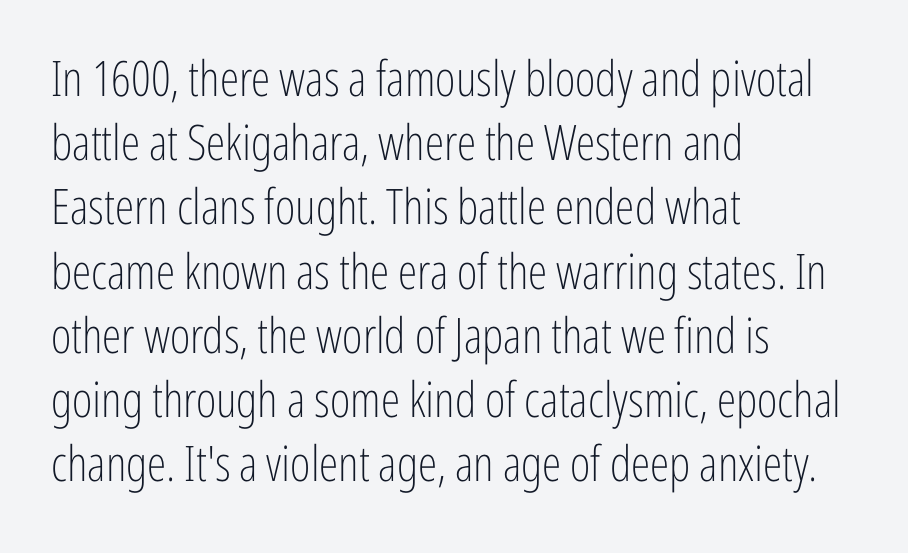
Q: Is the text bold? A: No.
Q: Is the text italic (slanted)? A: No, it is upright.
Q: Is the typeface a serif or a sans-serif typeface? A: Sans-serif.
Q: Is the text underlined? A: No.
Q: How is the paragraph aligned? A: Left-aligned.
Q: Is the spacing between letters normal or unusually wide? A: Normal.
Q: Is the spacing between lines tight, normal or loose? A: Normal.
Q: Width (condensed, normal, or wide)? A: Condensed.
Q: Stroke contrast? A: Low.
Q: x-height? A: Medium.
Q: Monospaced? A: No.
